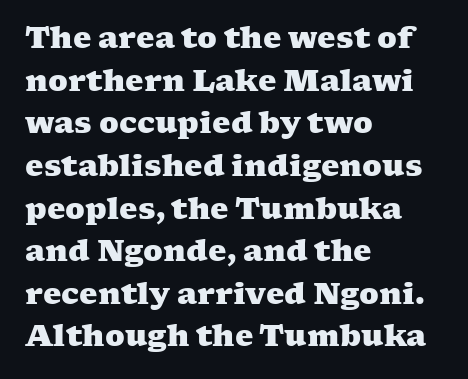
{"serif": "yes", "bold": "yes", "weight": "heavy", "width": "wide", "stroke_contrast": "medium", "x_height": "medium", "monospaced": "no", "underline": "no", "align": "left", "line_spacing": "normal", "line_spacing_ratio": 1.47, "letter_spacing": "normal", "letter_spacing_em": 0.0, "glyph_px": 29}
